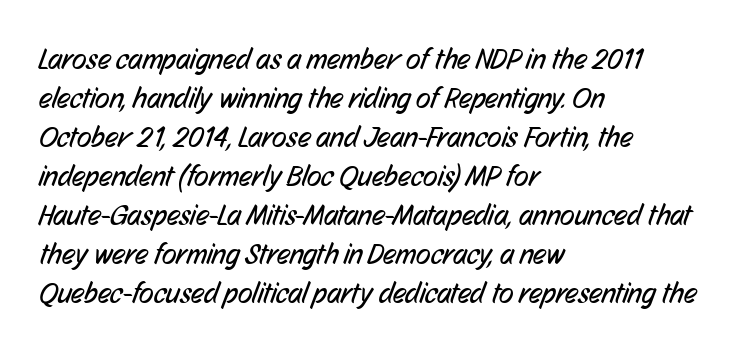
Q: Is the text bold? A: No.
Q: Is the typeface a serif or a sans-serif typeface? A: Sans-serif.
Q: Is the text underlined? A: No.
Q: How is the paragraph aligned? A: Left-aligned.
Q: Is the spacing between letters normal or unusually wide? A: Normal.
Q: Is the spacing between lines tight, normal or loose? A: Normal.
Q: Width (condensed, normal, or wide)? A: Condensed.
Q: Stroke contrast? A: Low.
Q: x-height? A: Medium.
Q: Monospaced? A: No.
